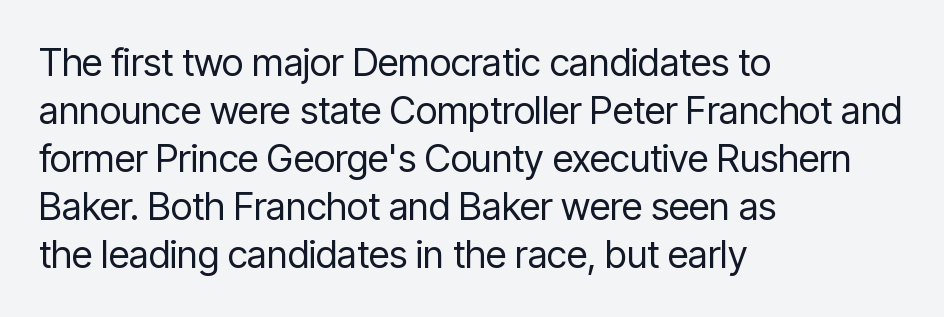
Q: Is the text bold? A: No.
Q: Is the text italic (slanted)? A: No, it is upright.
Q: Is the typeface a serif or a sans-serif typeface? A: Sans-serif.
Q: Is the text underlined? A: No.
Q: How is the paragraph aligned? A: Left-aligned.
Q: Is the spacing between letters normal or unusually wide? A: Normal.
Q: Is the spacing between lines tight, normal or loose? A: Normal.
Q: Width (condensed, normal, or wide)? A: Condensed.
Q: Stroke contrast? A: Low.
Q: x-height? A: Medium.
Q: Monospaced? A: No.
